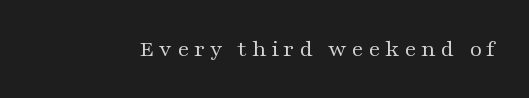
{"italic": "no", "bold": "no", "underline": "no", "letter_spacing": "wide", "letter_spacing_em": 0.2, "glyph_px": 24}
